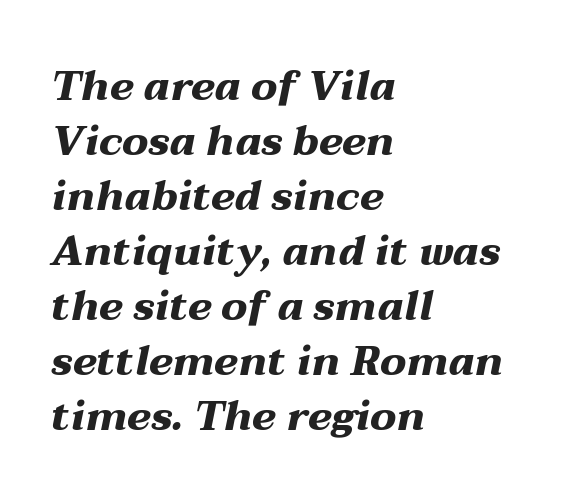
The image shows 41 px heavy, wide type, italic (leaning right); set left-aligned, normal line spacing (1.34x), normal letter spacing, not underlined; medium stroke contrast and a medium x-height.
